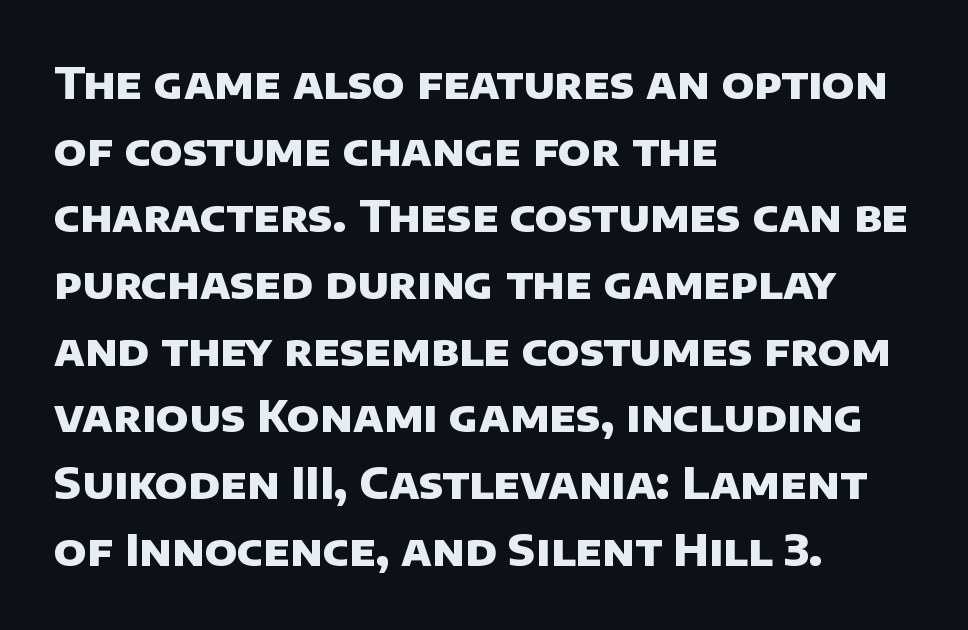
The image shows 43 px heavy sans-serif type; set left-aligned, normal line spacing (1.55x), normal letter spacing, not underlined; low stroke contrast and a large x-height.
